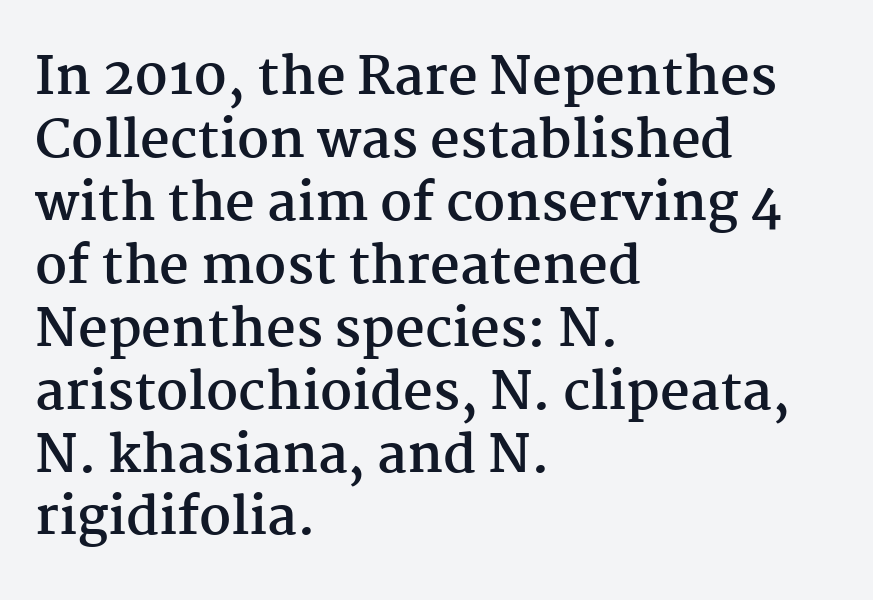
The image shows 52 px semibold serif type, upright; set left-aligned, line spacing 1.21x, normal letter spacing, not underlined; medium stroke contrast and a medium x-height.
